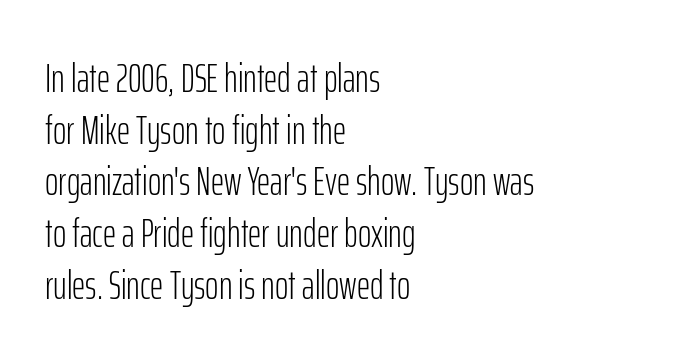
{"serif": "no", "italic": "no", "bold": "no", "weight": "light", "width": "condensed", "stroke_contrast": "low", "x_height": "medium", "monospaced": "no", "underline": "no", "align": "left", "line_spacing": "normal", "line_spacing_ratio": 1.26, "letter_spacing": "normal", "letter_spacing_em": 0.0, "glyph_px": 41}
